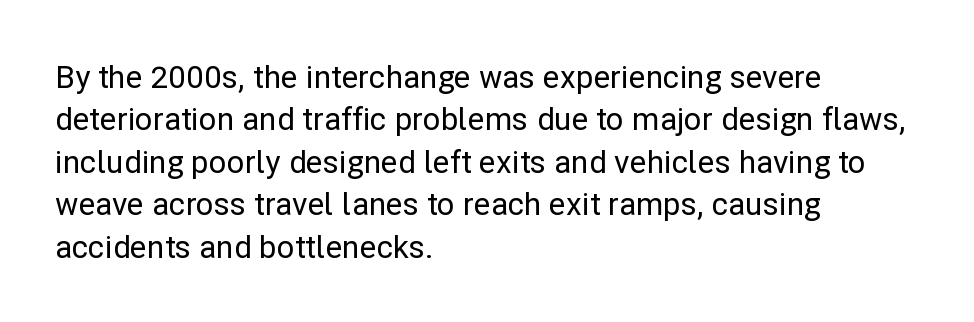
{"serif": "no", "italic": "no", "width": "normal", "stroke_contrast": "low", "x_height": "medium", "monospaced": "no", "underline": "no", "align": "left", "line_spacing": "normal", "line_spacing_ratio": 1.37, "letter_spacing": "normal", "letter_spacing_em": 0.0, "glyph_px": 31}
